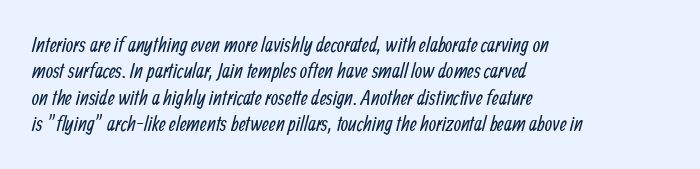
The image shows 21 px text type; set left-aligned, normal line spacing (1.26x), normal letter spacing, not underlined.
